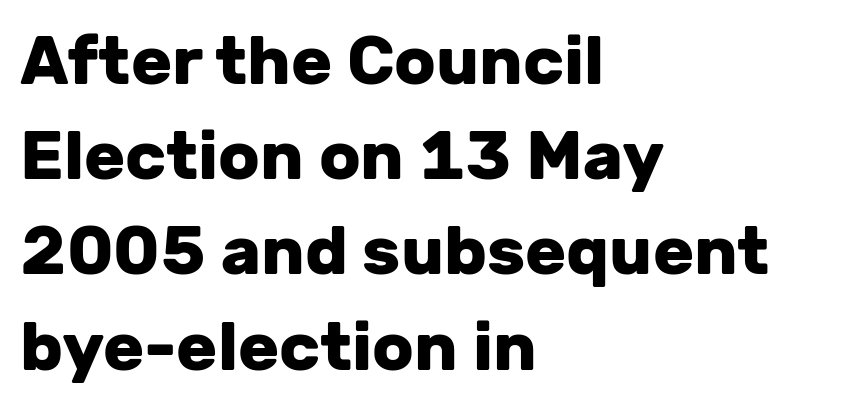
{"serif": "no", "italic": "no", "bold": "yes", "weight": "heavy", "width": "normal", "stroke_contrast": "low", "x_height": "medium", "monospaced": "no", "underline": "no", "align": "left", "line_spacing": "normal", "line_spacing_ratio": 1.4, "letter_spacing": "normal", "letter_spacing_em": 0.0, "glyph_px": 68}
